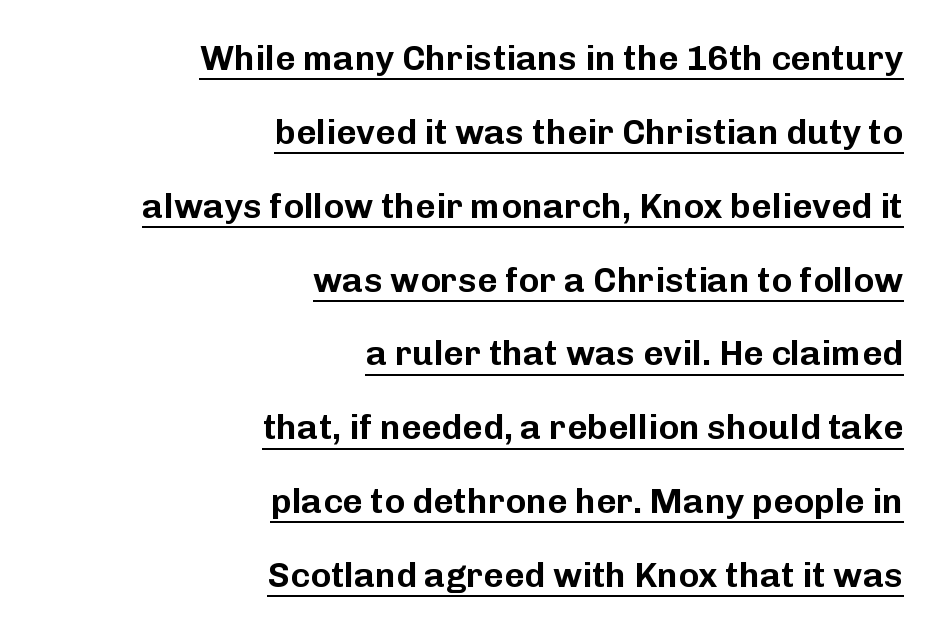
Q: Is the text italic (slanted)? A: No, it is upright.
Q: Is the typeface a serif or a sans-serif typeface? A: Sans-serif.
Q: Is the text underlined? A: Yes.
Q: How is the paragraph aligned? A: Right-aligned.
Q: Is the spacing between letters normal or unusually wide? A: Normal.
Q: Is the spacing between lines tight, normal or loose? A: Loose.
Q: Width (condensed, normal, or wide)? A: Normal.
Q: Stroke contrast? A: Low.
Q: x-height? A: Medium.
Q: Monospaced? A: No.
